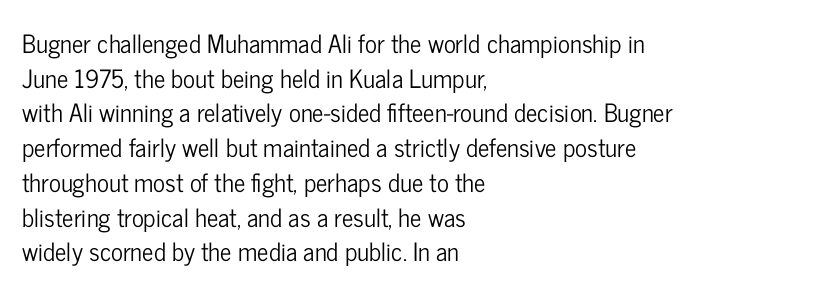
{"italic": "no", "underline": "no", "align": "left", "line_spacing": "normal", "line_spacing_ratio": 1.39, "letter_spacing": "normal", "letter_spacing_em": 0.0, "glyph_px": 25}
